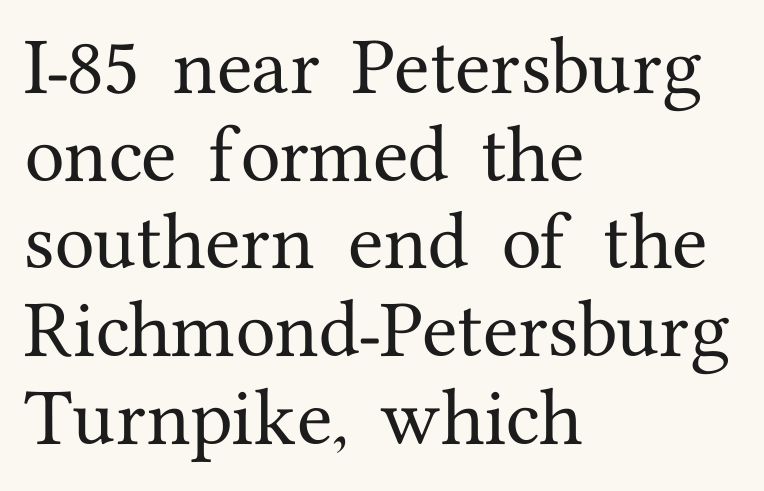
Nothing unusual about the tracking: characters are spaced as the font intends. Quick note: interline space is typical. Beneath every word, the page is bare. The passage shown is typed in a proportional face where columns would drift. Serif or sans? Serif — the stroke terminals have little feet. Tall strokes in this sample are plumb rather than angled.
